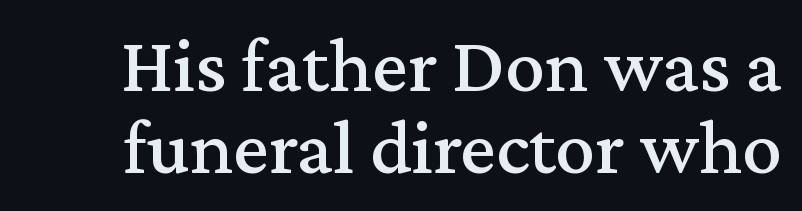
Q: Is the text italic (slanted)? A: No, it is upright.
Q: Is the typeface a serif or a sans-serif typeface? A: Serif.
Q: Is the text underlined? A: No.
Q: Is the spacing between letters normal or unusually wide? A: Normal.
Q: Is the spacing between lines tight, normal or loose? A: Tight.
Q: Width (condensed, normal, or wide)? A: Normal.
Q: Stroke contrast? A: Medium.
Q: x-height? A: Medium.
Q: Monospaced? A: No.
